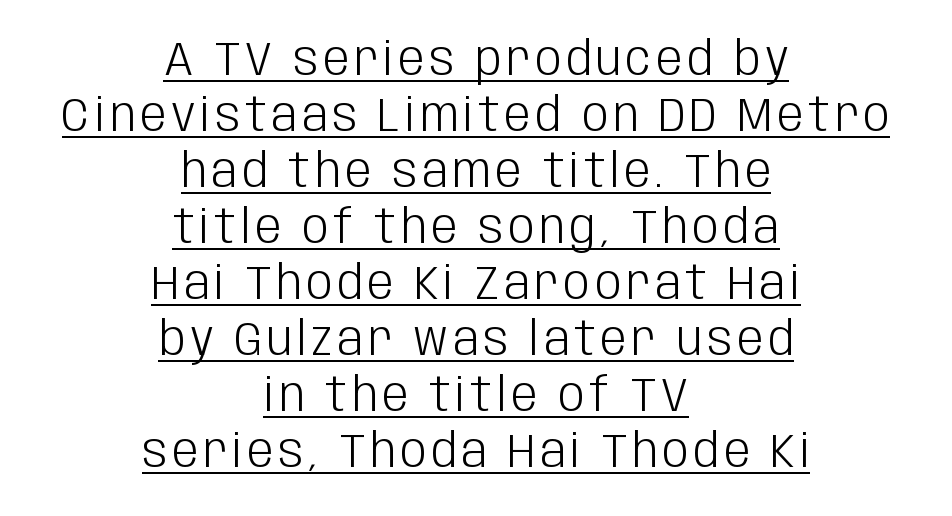
The image shows 47 px light, condensed sans-serif type, upright; set centered, line spacing 1.19x, underlined; low stroke contrast and a large x-height.
